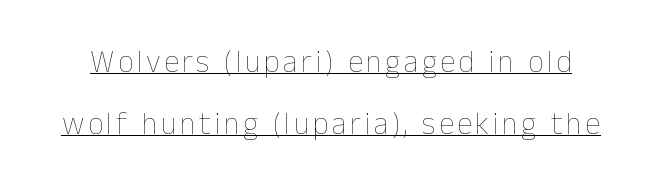
The type sits square on the baseline with zero lean. Proportional: the letters do not fall into vertical columns. The characters are drawn with everyday or finer stroke widths. Vertically, the passage feels expansive, rows floating well apart.
